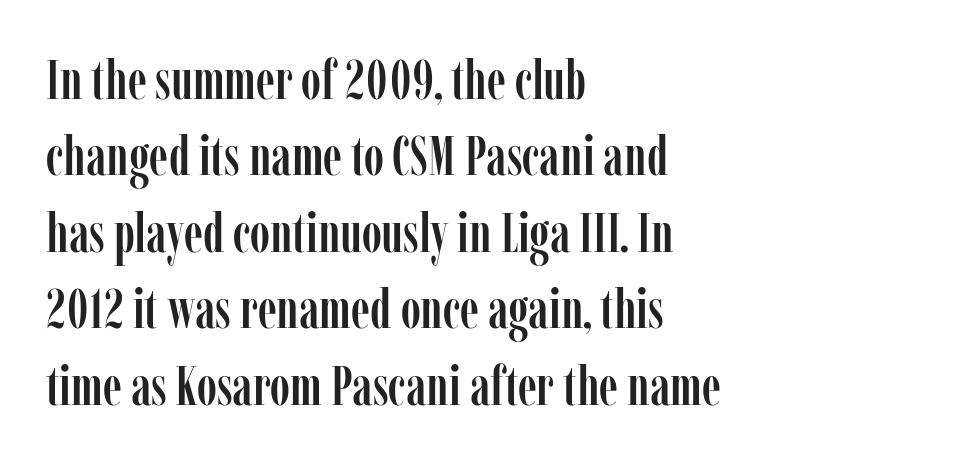
The image shows 55 px condensed serif type, upright; set left-aligned, normal line spacing (1.39x), normal letter spacing, not underlined; low stroke contrast and a medium x-height.
